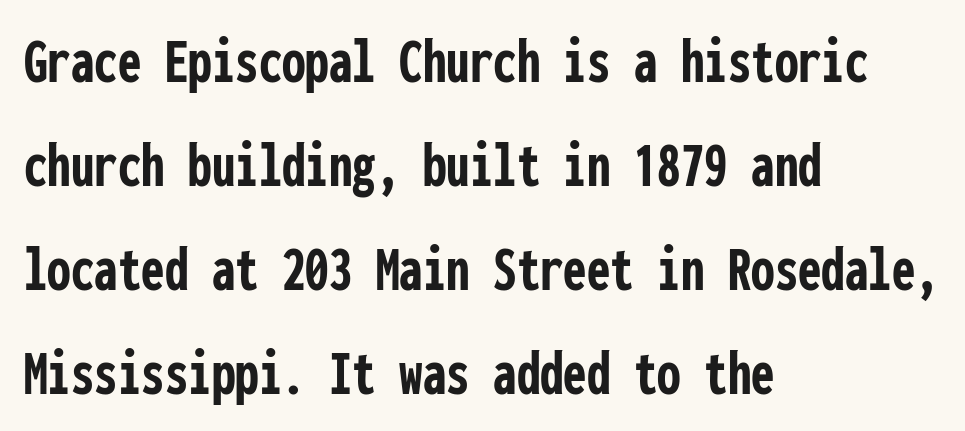
{"serif": "no", "italic": "no", "bold": "yes", "weight": "semibold", "width": "condensed", "stroke_contrast": "low", "x_height": "medium", "monospaced": "yes", "underline": "no", "align": "left", "line_spacing": "normal", "line_spacing_ratio": 1.55, "letter_spacing": "normal", "letter_spacing_em": 0.0, "glyph_px": 67}
